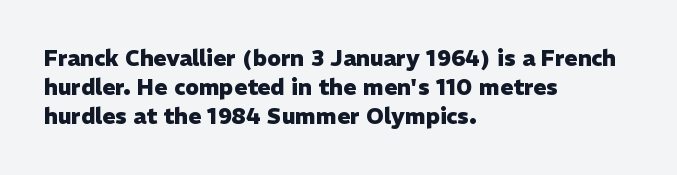
I'd describe the lettering as bold — thick and assertive. Line starts are locked; line ends wander. Nope, not italic — everything's standing straight. Only glyphs here, with clear space below each row.
